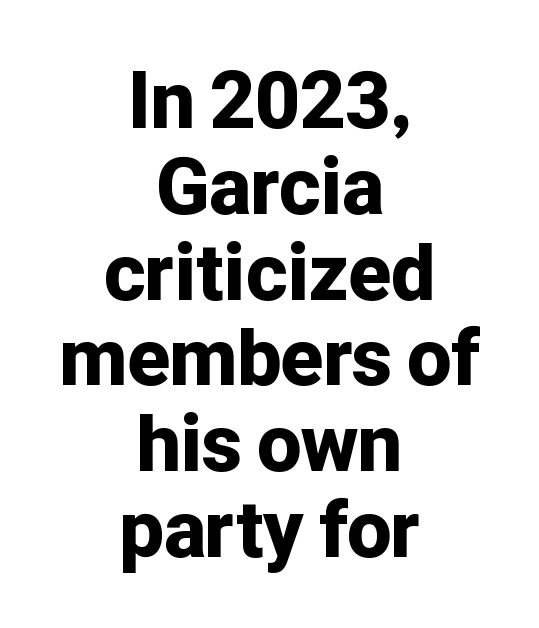
Q: Is the text bold? A: Yes.
Q: Is the text italic (slanted)? A: No, it is upright.
Q: Is the typeface a serif or a sans-serif typeface? A: Sans-serif.
Q: Is the text underlined? A: No.
Q: How is the paragraph aligned? A: Centered.
Q: Is the spacing between letters normal or unusually wide? A: Normal.
Q: Is the spacing between lines tight, normal or loose? A: Tight.
Q: Width (condensed, normal, or wide)? A: Normal.
Q: Stroke contrast? A: Low.
Q: x-height? A: Medium.
Q: Monospaced? A: No.
